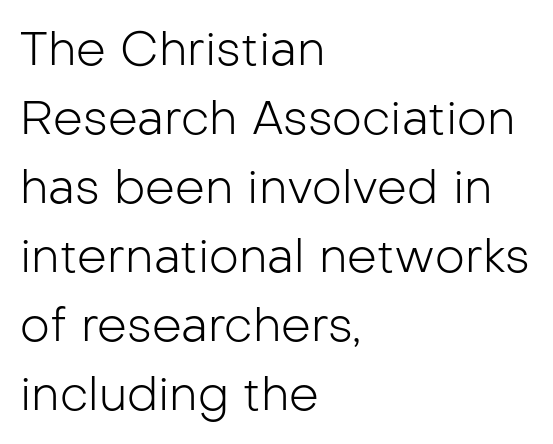
Weight: regular or lighter. Is this a fixed-width face? No — the glyphs have proportional, varying widths. A student would call this left alignment; a typographer would say flush left, rag right. The type sits square on the baseline with zero lean.
